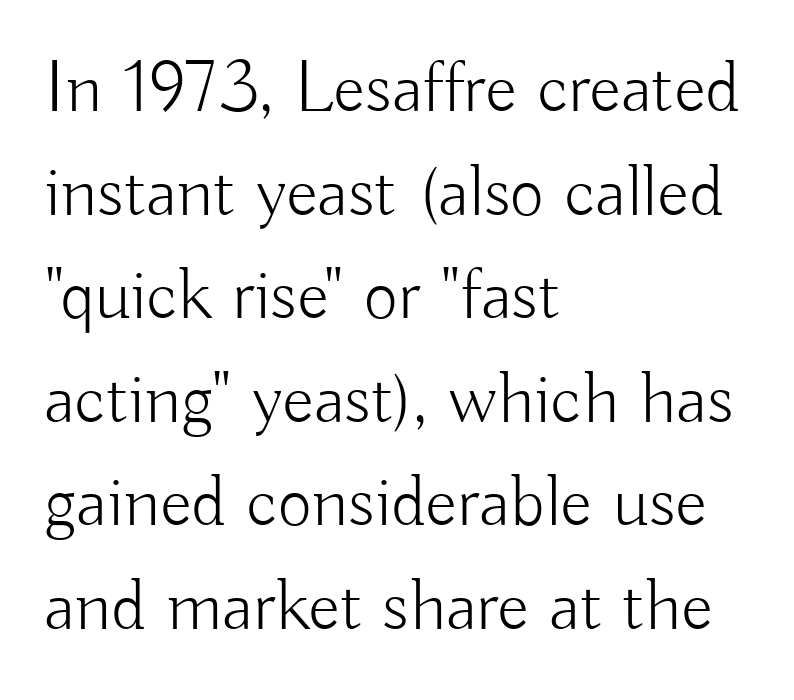
{"serif": "no", "italic": "no", "bold": "no", "weight": "light", "width": "normal", "stroke_contrast": "low", "x_height": "small", "monospaced": "no", "underline": "no", "align": "left", "line_spacing": "normal", "line_spacing_ratio": 1.4, "letter_spacing": "normal", "letter_spacing_em": 0.0, "glyph_px": 74}
